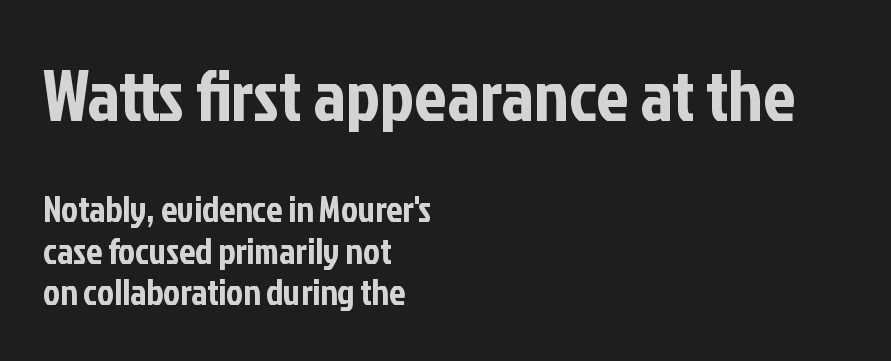
If you squint, the top block still reads clearly — it's the larger of the two. Notice how the passage keeps a crisp vertical edge on the left only. This sample has the flowing, uneven cadence of proportional lettering. Typographically, this falls in the sans-serif category.
